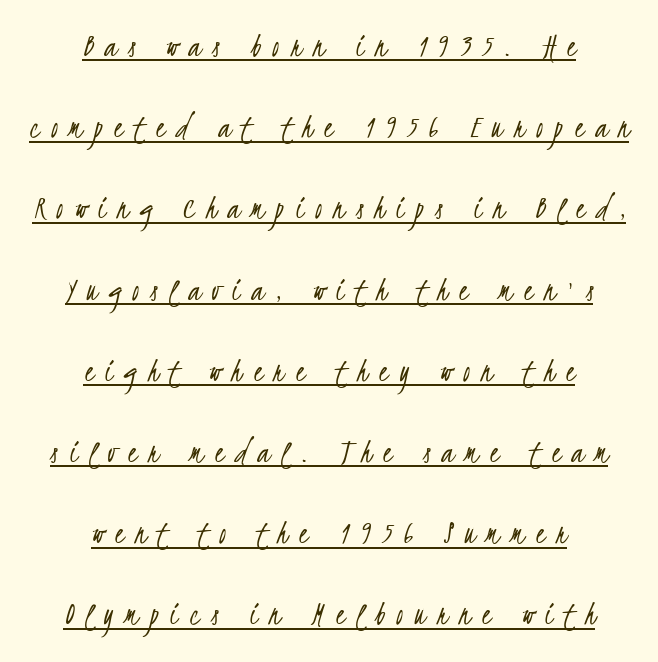
{"serif": "no", "bold": "no", "weight": "light", "width": "condensed", "stroke_contrast": "low", "x_height": "small", "monospaced": "no", "underline": "yes", "align": "center", "line_spacing": "loose", "line_spacing_ratio": 2.32, "letter_spacing": "wide", "letter_spacing_em": 0.33, "glyph_px": 35}
